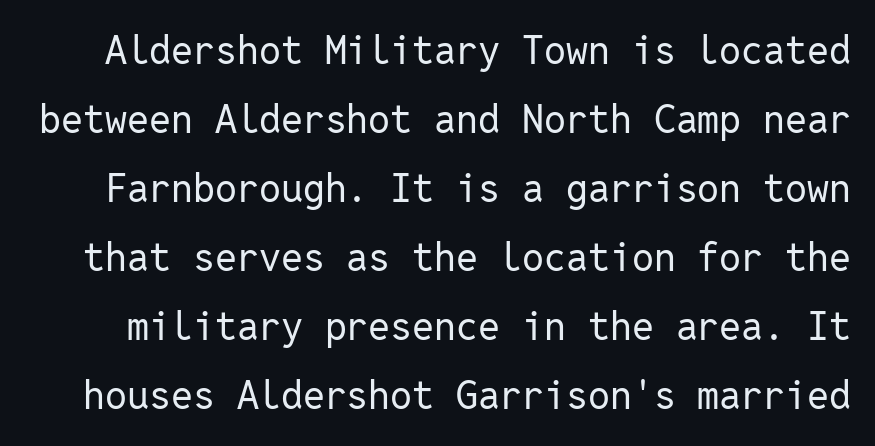
{"serif": "no", "italic": "no", "bold": "no", "weight": "regular", "width": "normal", "stroke_contrast": "low", "x_height": "medium", "monospaced": "yes", "underline": "no", "line_spacing_ratio": 1.77, "letter_spacing": "normal", "letter_spacing_em": 0.0, "glyph_px": 39}
